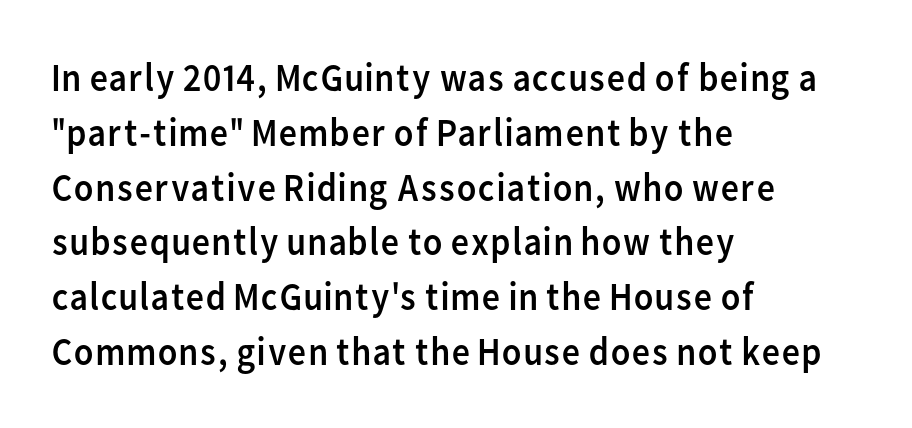
Q: Is the text bold? A: No.
Q: Is the text italic (slanted)? A: No, it is upright.
Q: Is the typeface a serif or a sans-serif typeface? A: Sans-serif.
Q: Is the text underlined? A: No.
Q: How is the paragraph aligned? A: Left-aligned.
Q: Is the spacing between letters normal or unusually wide? A: Normal.
Q: Is the spacing between lines tight, normal or loose? A: Normal.
Q: Width (condensed, normal, or wide)? A: Normal.
Q: Stroke contrast? A: Low.
Q: x-height? A: Medium.
Q: Monospaced? A: No.
